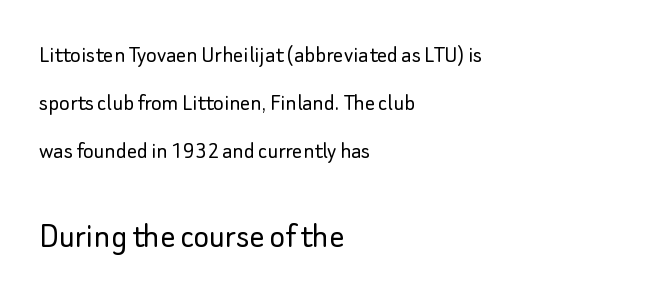
{"serif": "no", "italic": "no", "bold": "no", "weight": "light", "width": "normal", "stroke_contrast": "low", "x_height": "small", "monospaced": "no", "underline": "no", "align": "left", "line_spacing": "loose", "line_spacing_ratio": 1.92, "letter_spacing": "normal", "letter_spacing_em": 0.0, "larger_block": "second", "size_ratio": 1.48, "glyph_px": 37}
